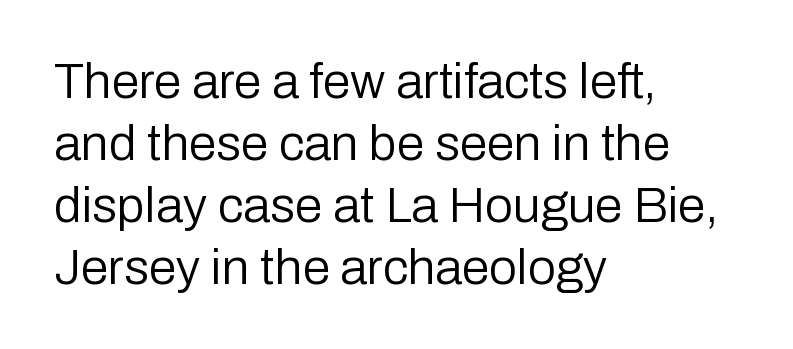
{"serif": "no", "italic": "no", "bold": "no", "weight": "regular", "width": "normal", "stroke_contrast": "low", "x_height": "medium", "monospaced": "no", "underline": "no", "align": "left", "line_spacing_ratio": 1.24, "letter_spacing": "normal", "letter_spacing_em": 0.0, "glyph_px": 50}
